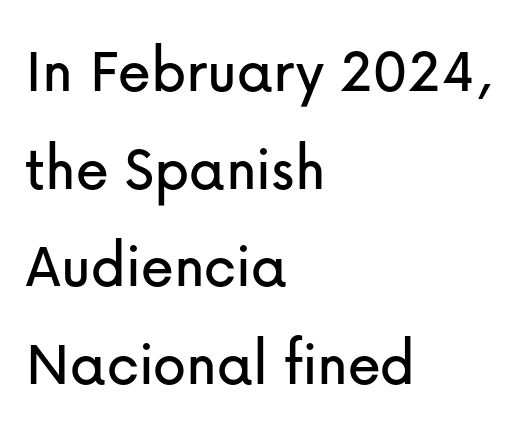
This is the regular roman posture of the typeface. Regarding serifs, this sample does without them. Honestly, there is no underline to notice here at all. Glyph-to-glyph distance matches everyday printed text. A typesetter would call this leading conventional body-copy spacing. If you drew a ruler down the left edge, every line would touch it.
